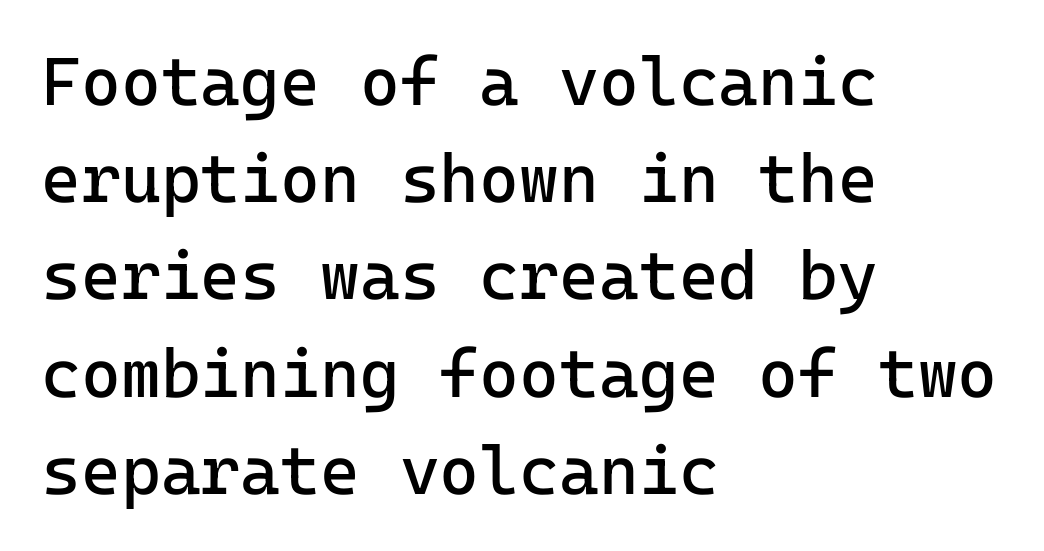
Each new line begins a customary step beneath the previous one. Is the stroke heavy? The answer is a plain regular-or-lighter. I'd call this a sans setting — the letters go barefoot. The type is set solid horizontally, with unmodified tracking. Clear beneath every line of the passage.
